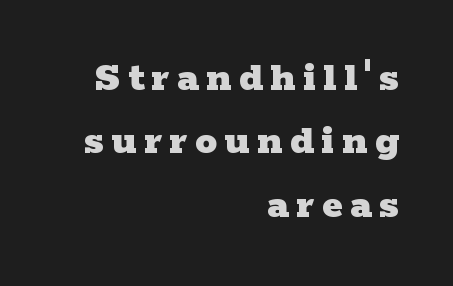
The image shows 44 px heavy, wide serif type, upright; set right-aligned, normal line spacing (1.44x), not underlined; low stroke contrast and a medium x-height.
